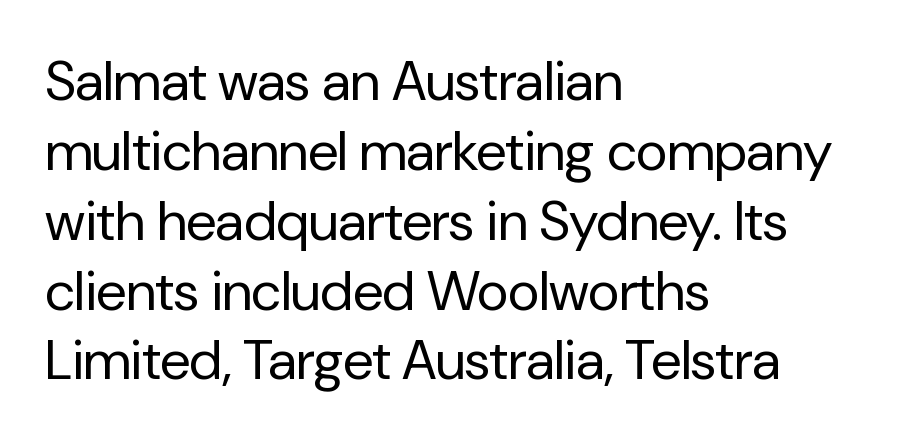
The letters advance in unequal steps, a hallmark of proportional type. Does the lettering tilt? It doesn't — this is upright. Counters stay open thanks to moderate or lighter strokes. Alignment: flush left. Regarding serifs, this sample does without them.
